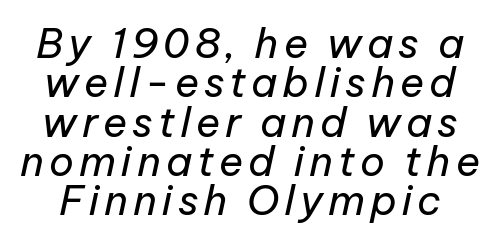
The image shows 41 px regular-weight type, italic (leaning right); set tight line spacing (0.96x), not underlined; low stroke contrast and a medium x-height.
